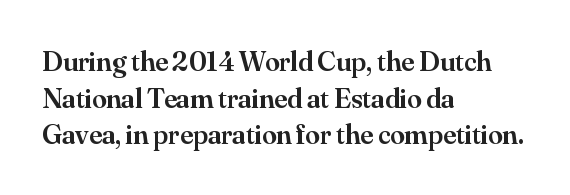
The image shows 29 px semibold serif type, upright; set left-aligned, normal line spacing (1.26x), normal letter spacing, not underlined; medium stroke contrast and a small x-height.
